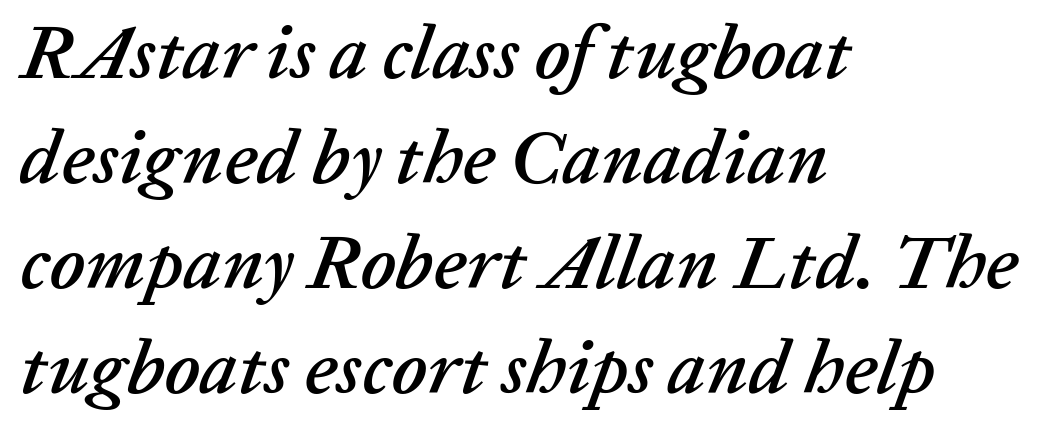
Words float on clear page, feet unadorned. The typography opts for an oblique posture over an upright one. A typesetter would call this proportional, since set widths differ per character. Line spacing here is normal. The lines in this sample share a left origin and differ only in where they stop.
